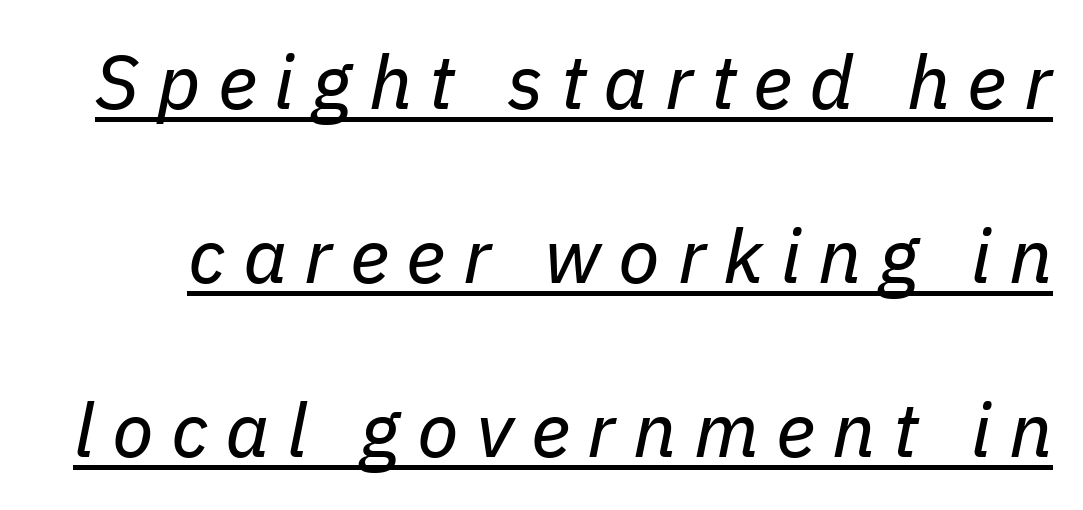
Q: Is the text bold? A: No.
Q: Is the text italic (slanted)? A: Yes, it leans right by about 11 degrees.
Q: Is the text underlined? A: Yes.
Q: Is the spacing between letters normal or unusually wide? A: Unusually wide.
Q: Is the spacing between lines tight, normal or loose? A: Loose.
Q: Width (condensed, normal, or wide)? A: Normal.
Q: Stroke contrast? A: Low.
Q: x-height? A: Medium.
Q: Monospaced? A: No.
